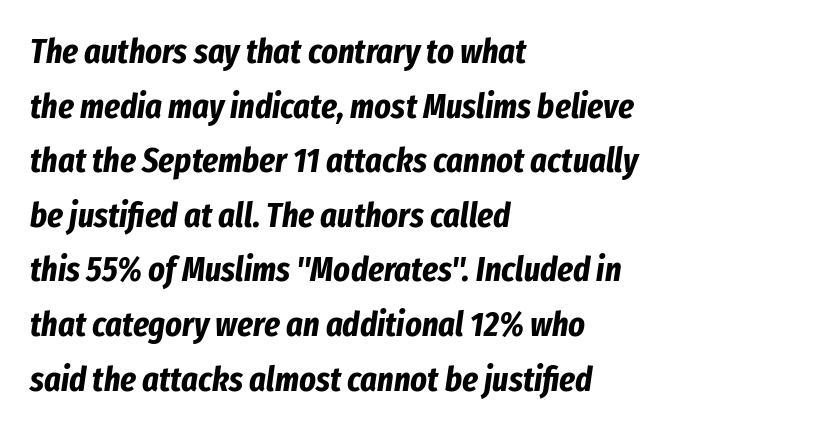
{"italic": "yes", "lean": "right", "slant_degrees": 8, "bold": "yes", "weight": "bold", "width": "condensed", "stroke_contrast": "low", "x_height": "medium", "monospaced": "no", "underline": "no", "align": "left", "line_spacing": "normal", "line_spacing_ratio": 1.56, "letter_spacing": "normal", "letter_spacing_em": 0.0, "glyph_px": 35}
